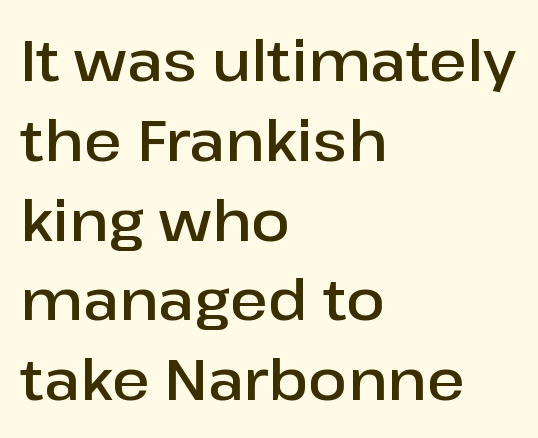
Q: Is the text bold? A: Semi-bold.
Q: Is the text italic (slanted)? A: No, it is upright.
Q: Is the typeface a serif or a sans-serif typeface? A: Sans-serif.
Q: Is the text underlined? A: No.
Q: How is the paragraph aligned? A: Left-aligned.
Q: Is the spacing between letters normal or unusually wide? A: Normal.
Q: Is the spacing between lines tight, normal or loose? A: Normal.
Q: Width (condensed, normal, or wide)? A: Normal.
Q: Stroke contrast? A: Low.
Q: x-height? A: Medium.
Q: Monospaced? A: No.
